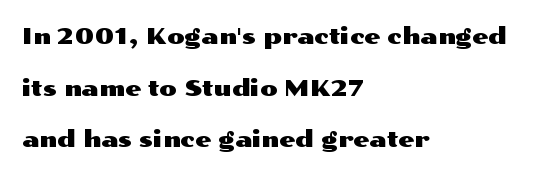
The rag falls on the right side of this text block. Observe the ordinary spacing: letters are neighbours, not strangers. Students, observe: this is what heavily led, spacious text looks like. The lettering stays uniformly vertical, giving the passage a roman look. Glance below the letters and you will spot only blank space.
